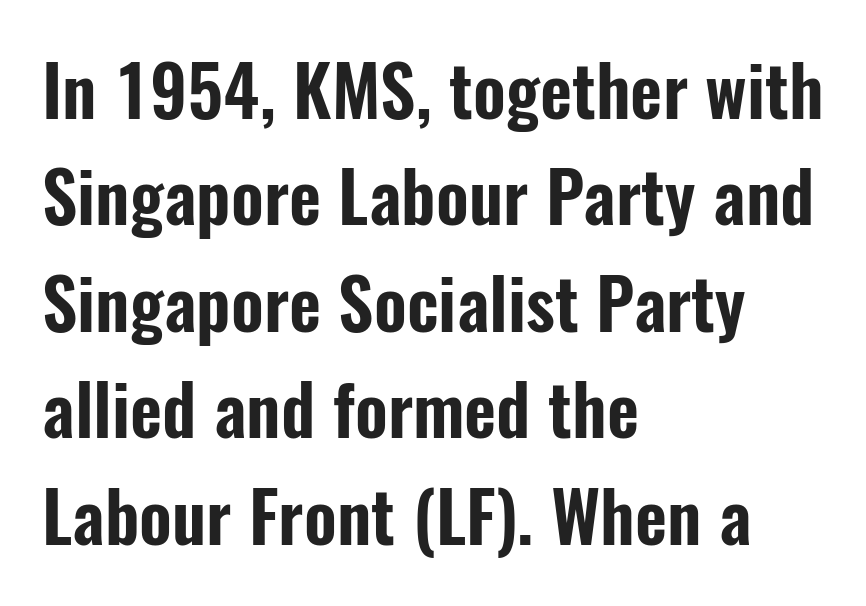
Q: Is the text italic (slanted)? A: No, it is upright.
Q: Is the typeface a serif or a sans-serif typeface? A: Sans-serif.
Q: Is the text underlined? A: No.
Q: How is the paragraph aligned? A: Left-aligned.
Q: Is the spacing between letters normal or unusually wide? A: Normal.
Q: Is the spacing between lines tight, normal or loose? A: Normal.
Q: Width (condensed, normal, or wide)? A: Condensed.
Q: Stroke contrast? A: Low.
Q: x-height? A: Medium.
Q: Monospaced? A: No.
